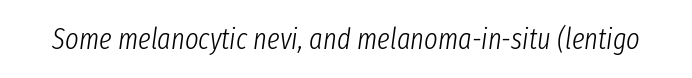
The image shows 29 px light, condensed type, italic (leaning right); set normal letter spacing, not underlined; low stroke contrast and a medium x-height.
